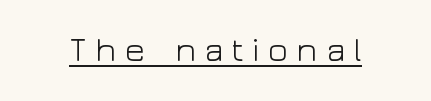
These lines have a slow, spaced-out rhythm from letter to letter. You can tell it's not italic because the verticals are truly vertical. Underlined type. Nothing sits at the stroke ends, so this counts as sans-serif.
